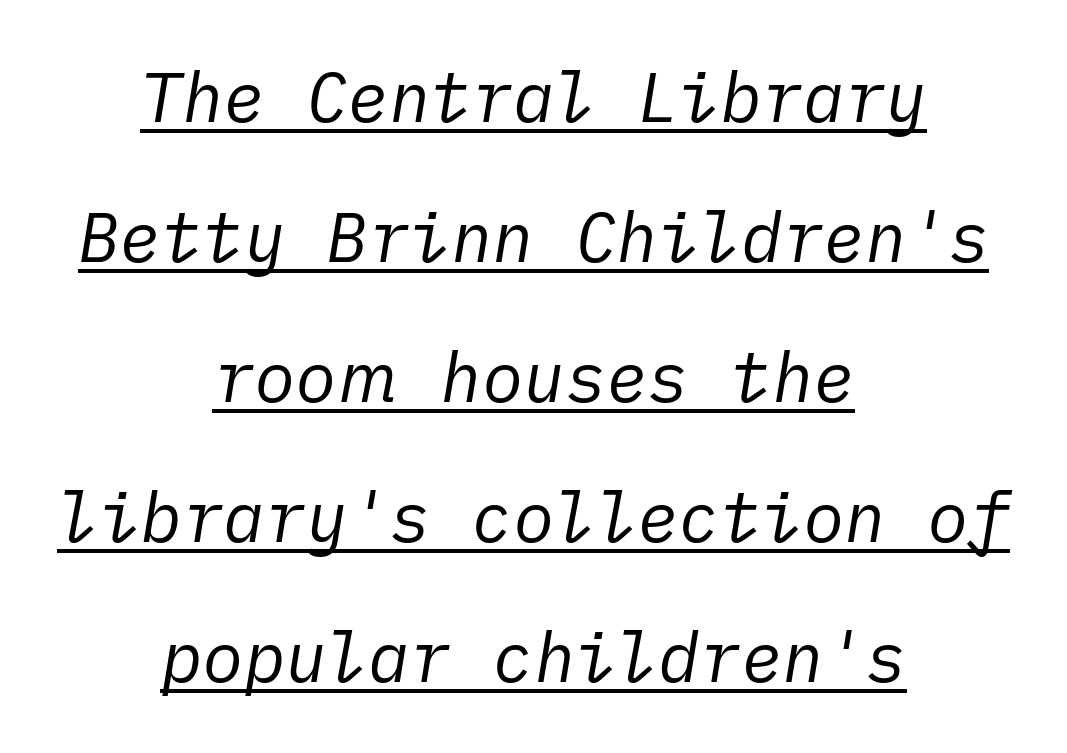
The letters sit at their default tracking, neither squeezed nor spread. The passage shown leans; its letterforms are oblique. The passage shown stacks its lines with a broad gap. The sample's only ornament is a line tracing under the words. Casual observation: everything's sitting right in the middle. Ink coverage per letter is moderate at most.
